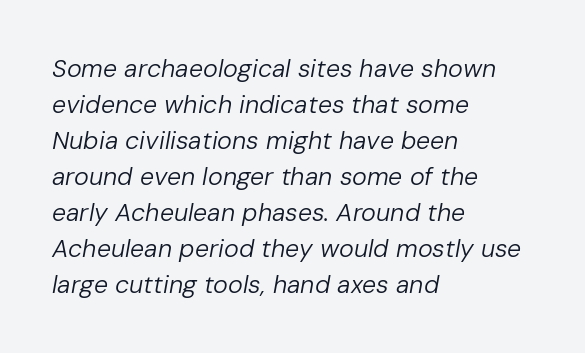
Q: Is the text bold? A: No.
Q: Is the text italic (slanted)? A: Yes, it leans right by about 10 degrees.
Q: Is the text underlined? A: No.
Q: How is the paragraph aligned? A: Left-aligned.
Q: Is the spacing between letters normal or unusually wide? A: Normal.
Q: Is the spacing between lines tight, normal or loose? A: Normal.
